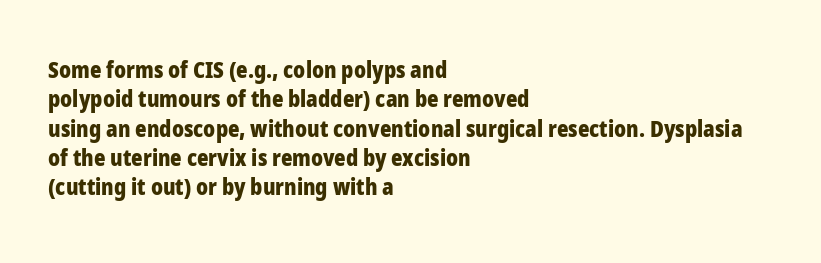
Q: Is the text bold? A: Yes.
Q: Is the text italic (slanted)? A: No, it is upright.
Q: Is the text underlined? A: No.
Q: How is the paragraph aligned? A: Left-aligned.
Q: Is the spacing between letters normal or unusually wide? A: Normal.
Q: Is the spacing between lines tight, normal or loose? A: Normal.
